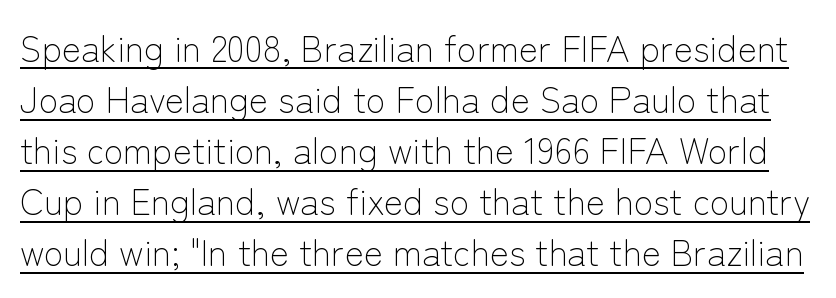
The image shows 36 px light sans-serif type, upright; set normal line spacing (1.42x), normal letter spacing, underlined; low stroke contrast and a medium x-height.
